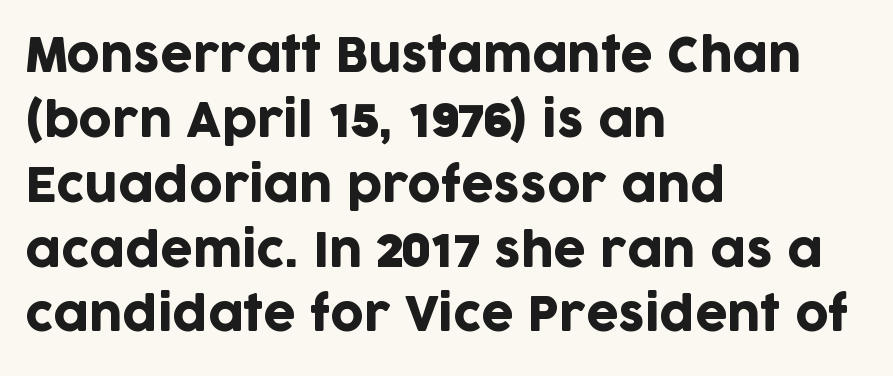
{"serif": "no", "italic": "no", "width": "normal", "stroke_contrast": "low", "x_height": "large", "monospaced": "no", "underline": "no", "align": "left", "line_spacing": "normal", "line_spacing_ratio": 1.41, "letter_spacing": "normal", "letter_spacing_em": 0.0, "glyph_px": 46}
